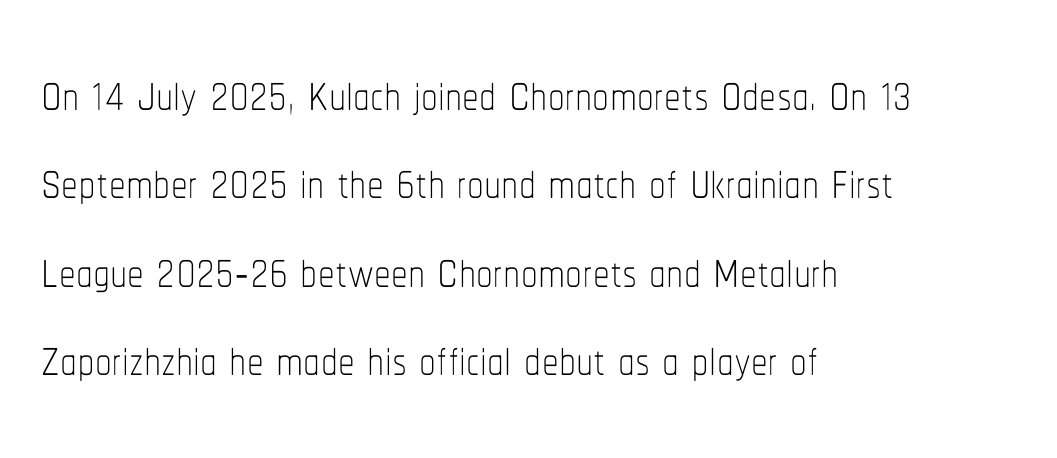
Short note: letters normally spaced. If you drew a line through each stem, it would be perfectly vertical. How would I describe the line gaps? Plain and ordinary. The words here are not underlined.
